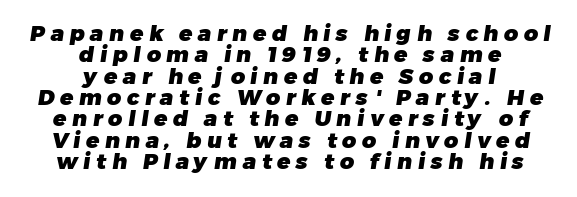
The image shows 22 px bold type; set centered, tight line spacing (0.97x), unusually wide letter spacing (+0.25 em), not underlined.
